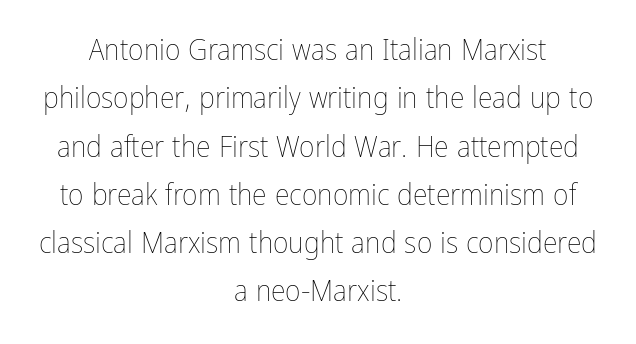
Each letter keeps its own natural width here, so spacing adapts to shape. Italic? Not at all — the glyphs are vertical. Look at the tracking — it's just the regular setting, nothing added. Underlining? Definitely not there.
